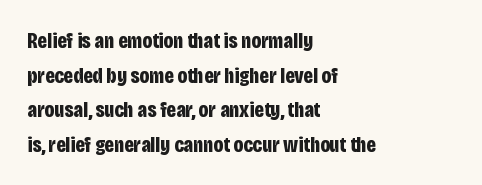
{"italic": "no", "bold": "yes", "underline": "no", "align": "left", "line_spacing": "normal", "line_spacing_ratio": 1.57, "letter_spacing": "normal", "letter_spacing_em": 0.0, "glyph_px": 22}
